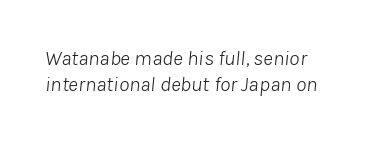
Counters stay open thanks to moderate or lighter strokes. The tracking reads as untouched default to a designer's eye. Bare-footed words on every line. What's the leading like? Ordinary, nothing unusual. If you drew a ruler down the left edge, every line would touch it. In terms of posture, this sample is oblique.
